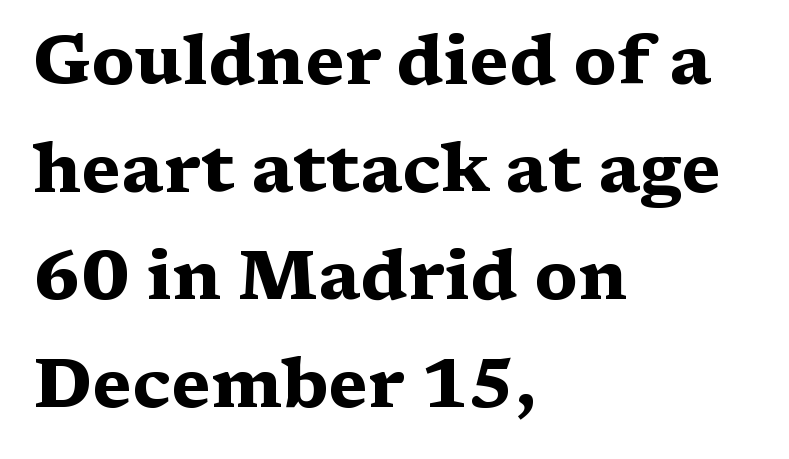
Q: Is the text bold? A: Yes.
Q: Is the text italic (slanted)? A: No, it is upright.
Q: Is the typeface a serif or a sans-serif typeface? A: Serif.
Q: Is the text underlined? A: No.
Q: How is the paragraph aligned? A: Left-aligned.
Q: Is the spacing between letters normal or unusually wide? A: Normal.
Q: Is the spacing between lines tight, normal or loose? A: Normal.
Q: Width (condensed, normal, or wide)? A: Wide.
Q: Stroke contrast? A: Medium.
Q: x-height? A: Medium.
Q: Monospaced? A: No.
